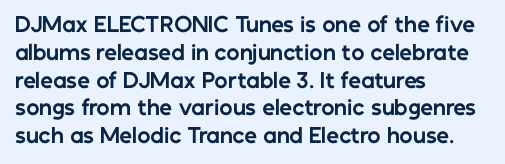
{"italic": "no", "bold": "yes", "underline": "no", "align": "left", "line_spacing": "normal", "line_spacing_ratio": 1.39, "letter_spacing": "normal", "letter_spacing_em": 0.0, "glyph_px": 20}
